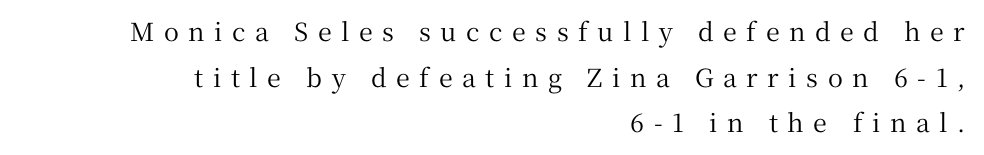
The baseline area is clear. Students, note that the glyphs here are deliberately spaced far apart. A student would call this right alignment; a typographer would say flush right, rag left. Do the letters lean? They stand straight.
